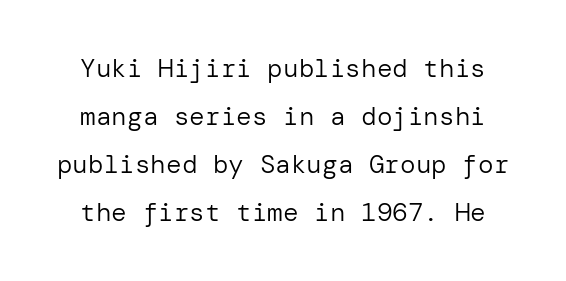
The image shows 26 px text type, upright; set line spacing 1.84x, normal letter spacing, not underlined.
